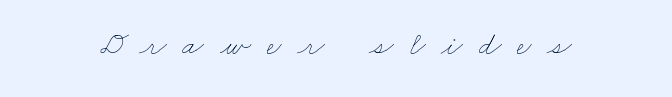
Observe the wide spacing: letters keep a clear distance from each other. Weight class: somewhere from thin through regular. The baseline area is clear. The passage shown is typed in a proportional face where columns would drift.
